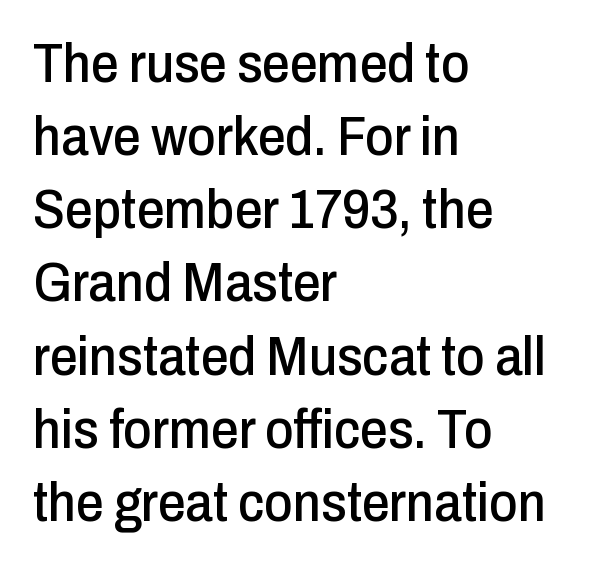
The image shows 55 px condensed sans-serif type, upright; set left-aligned, normal line spacing (1.33x), normal letter spacing, not underlined; low stroke contrast and a medium x-height.
